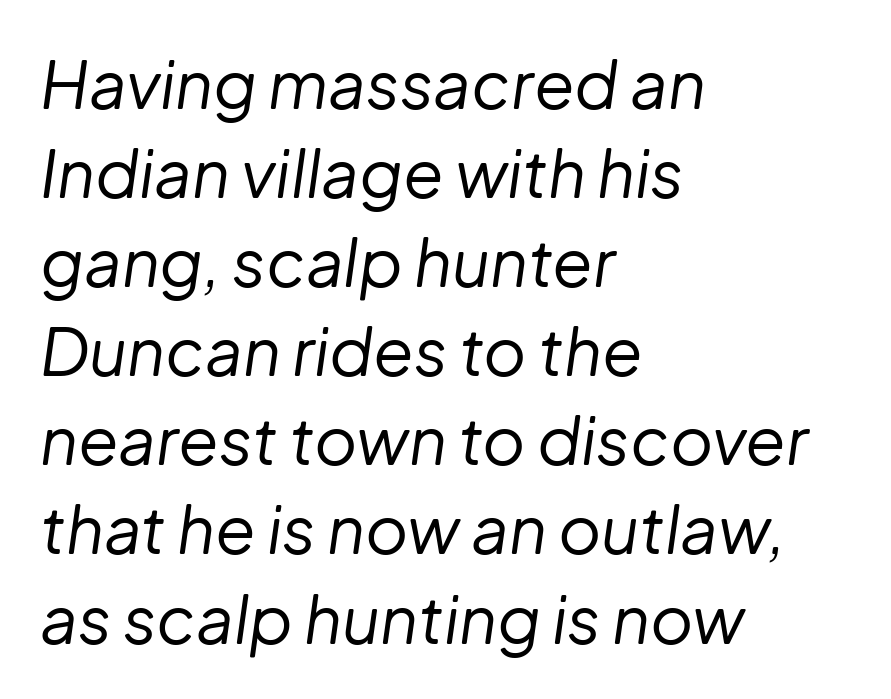
{"italic": "yes", "lean": "right", "slant_degrees": 8, "bold": "no", "weight": "regular", "width": "normal", "stroke_contrast": "low", "x_height": "medium", "monospaced": "no", "underline": "no", "align": "left", "line_spacing": "normal", "line_spacing_ratio": 1.35, "letter_spacing": "normal", "letter_spacing_em": 0.0, "glyph_px": 66}
